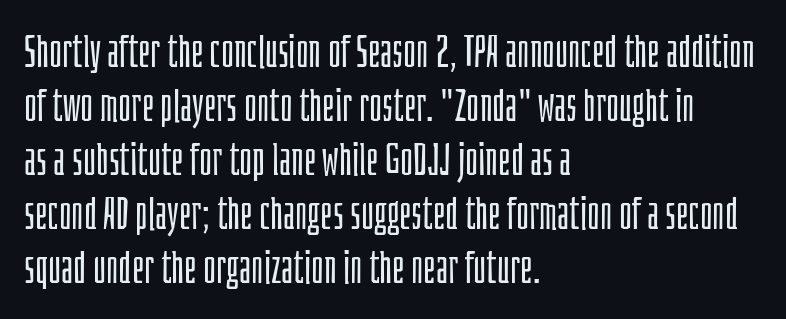
{"serif": "no", "italic": "no", "bold": "no", "weight": "light", "width": "condensed", "stroke_contrast": "low", "x_height": "large", "monospaced": "no", "underline": "no", "align": "left", "line_spacing_ratio": 1.23, "letter_spacing": "normal", "letter_spacing_em": 0.0, "glyph_px": 44}
